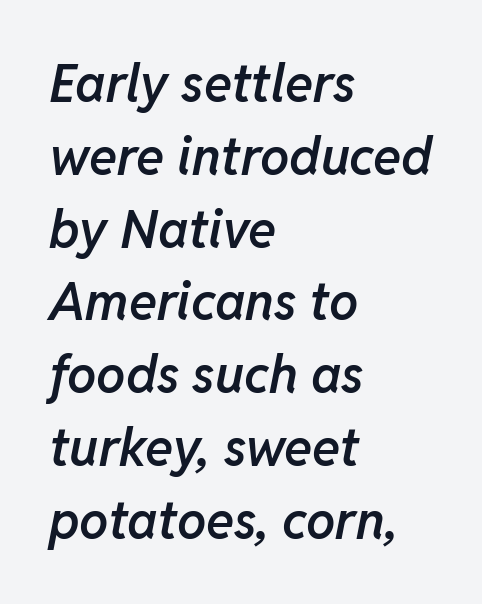
Characters follow at the spacing the type designer built in. The rows are spaced the way most documents space them. Firm but not heavy-handed strokes: this text is semibold. If you drew a line through each stem, it would be angled. Is this a fixed-width face? No — the glyphs have proportional, varying widths. Descenders are the only things crossing below the line.
